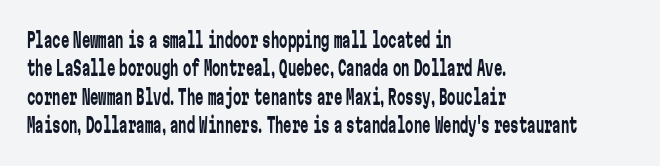
The image shows 21 px text type, upright; set left-aligned, normal line spacing (1.35x), normal letter spacing, not underlined.
